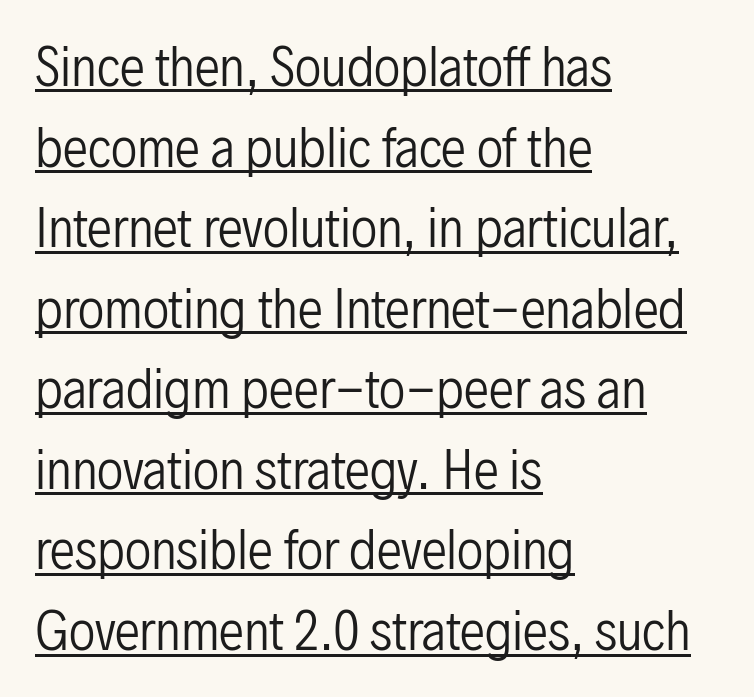
Q: Is the text bold? A: No.
Q: Is the text italic (slanted)? A: No, it is upright.
Q: Is the typeface a serif or a sans-serif typeface? A: Sans-serif.
Q: Is the text underlined? A: Yes.
Q: How is the paragraph aligned? A: Left-aligned.
Q: Is the spacing between letters normal or unusually wide? A: Normal.
Q: Is the spacing between lines tight, normal or loose? A: Normal.
Q: Width (condensed, normal, or wide)? A: Condensed.
Q: Stroke contrast? A: Low.
Q: x-height? A: Medium.
Q: Monospaced? A: No.
